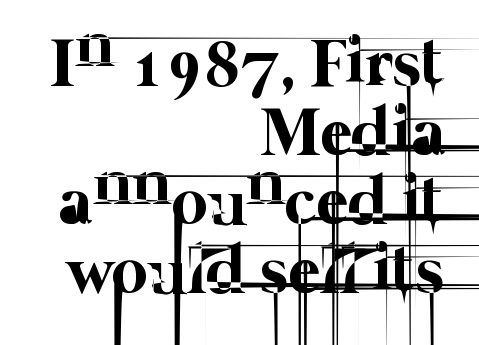
The image shows 69 px thin type; set right-aligned, tight line spacing (1.0x), normal letter spacing, not underlined; low stroke contrast and a medium x-height.
